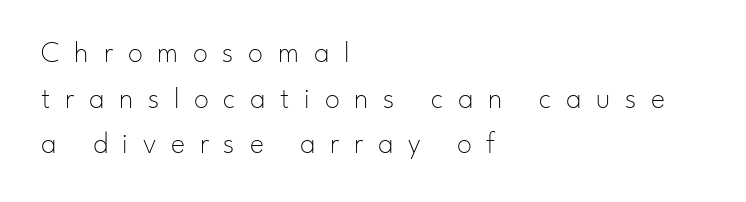
Normally led — the rows are evenly, conventionally spaced. Proportional: the letters do not fall into vertical columns. Note: no serifs on the glyphs. The string is rendered with underlining switched off. Spacing between characters has been opened up far beyond the box default. Posture: straight, roman, zero tilt.
